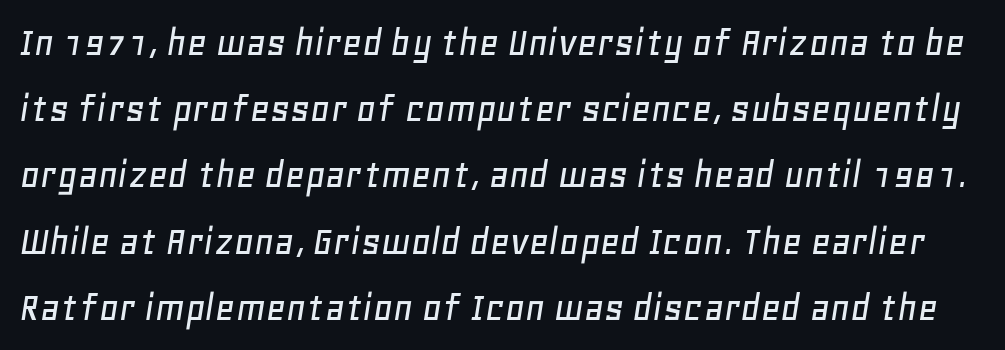
{"italic": "yes", "lean": "right", "slant_degrees": 11, "width": "normal", "stroke_contrast": "low", "x_height": "large", "monospaced": "no", "underline": "no", "line_spacing": "normal", "line_spacing_ratio": 1.54, "letter_spacing": "normal", "letter_spacing_em": 0.0, "glyph_px": 43}
